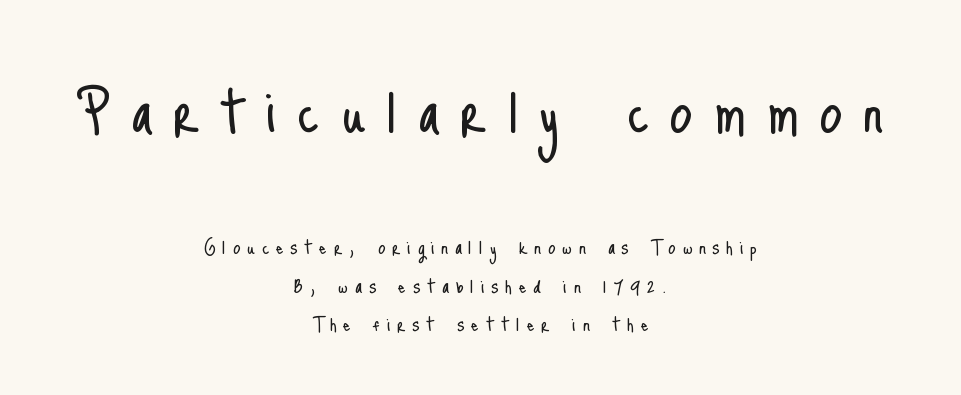
Each stroke keeps to a modest, everyday thickness or less. In terms of letterspacing, this is a distinctly airy, spread setting. The foot of each line stays bare and open. Ascenders rise straight up at ninety degrees.
